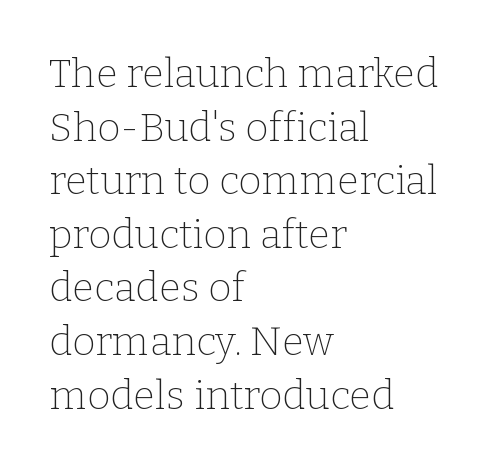
The type family on display is of the serif kind. Quick note: interline space is typical. The rag falls on the right side of this text block. Stroke thickness stays within the range of a standard reading face or lighter. Nothing unusual about the tracking: characters are spaced as the font intends.
